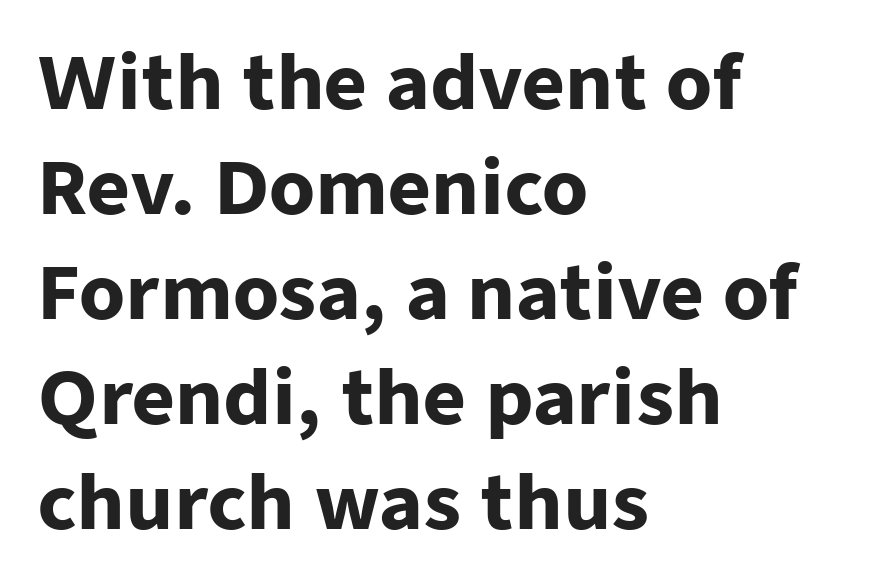
The letters sit at their default tracking, neither squeezed nor spread. The font family rendered here belongs to the sans-serif group. Does the copy run flush right? No — it runs flush left. What weight is shown? A full bold with thick strokes. The rendering uses natural spacing where letterforms have individual widths.
